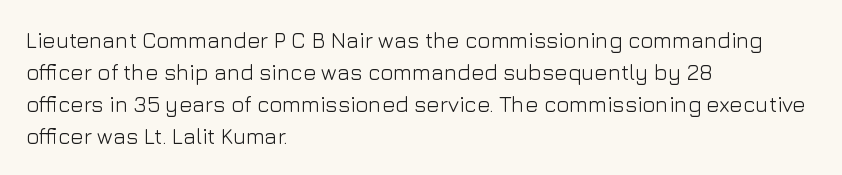
This sample uses an upright cut, with every glyph sitting square on the baseline. Check the space under the baseline: it is left empty. These lines are set flush left with a ragged right edge. Weight: not bold — regular or lighter.
